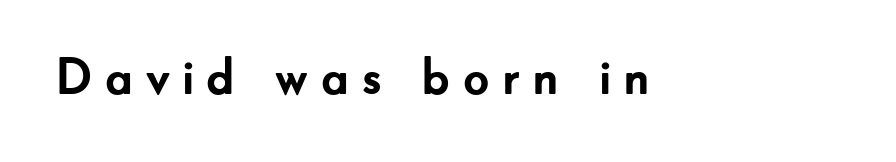
{"serif": "no", "italic": "no", "bold": "yes", "weight": "semibold", "width": "normal", "stroke_contrast": "low", "x_height": "small", "monospaced": "no", "underline": "no", "letter_spacing": "wide", "letter_spacing_em": 0.22, "glyph_px": 51}
